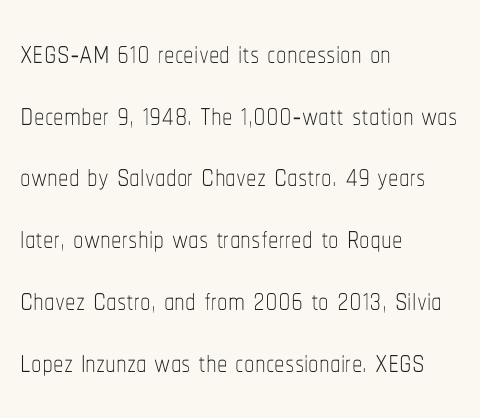
Q: Is the text bold? A: No.
Q: Is the text italic (slanted)? A: No, it is upright.
Q: Is the text underlined? A: No.
Q: How is the paragraph aligned? A: Left-aligned.
Q: Is the spacing between letters normal or unusually wide? A: Normal.
Q: Is the spacing between lines tight, normal or loose? A: Normal.
Q: Width (condensed, normal, or wide)? A: Condensed.
Q: Stroke contrast? A: Low.
Q: x-height? A: Medium.
Q: Monospaced? A: No.
